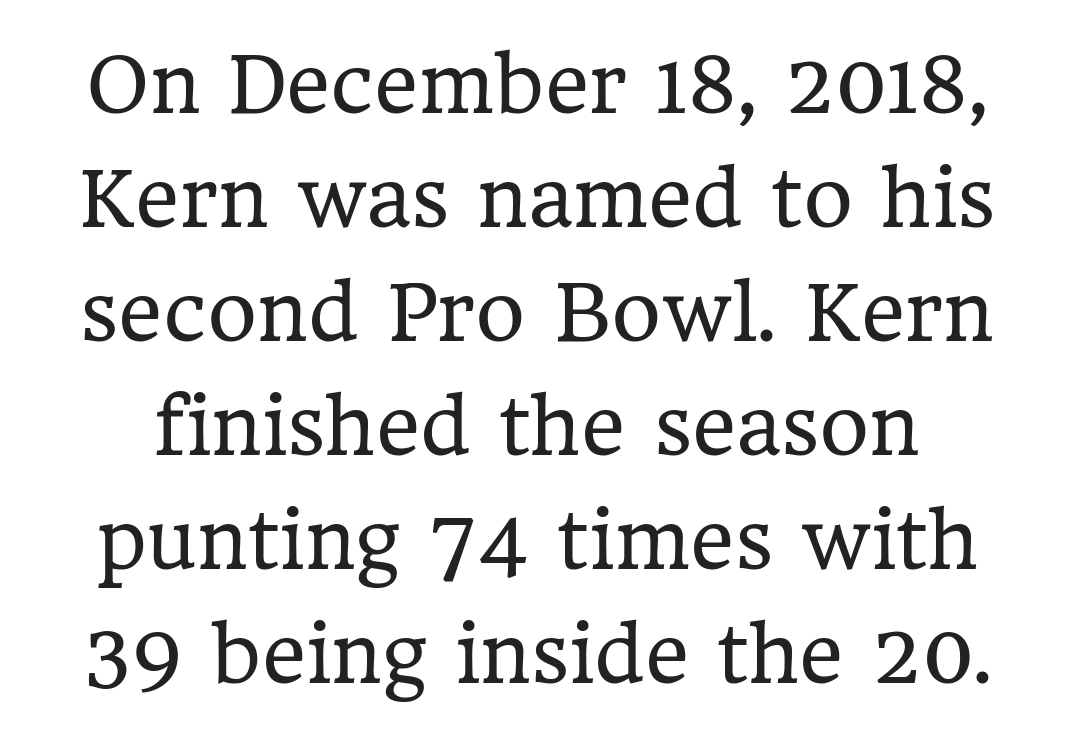
{"serif": "yes", "italic": "no", "bold": "no", "weight": "regular", "width": "normal", "stroke_contrast": "low", "x_height": "medium", "monospaced": "no", "underline": "no", "line_spacing": "normal", "line_spacing_ratio": 1.5, "letter_spacing": "normal", "letter_spacing_em": 0.0, "glyph_px": 76}
